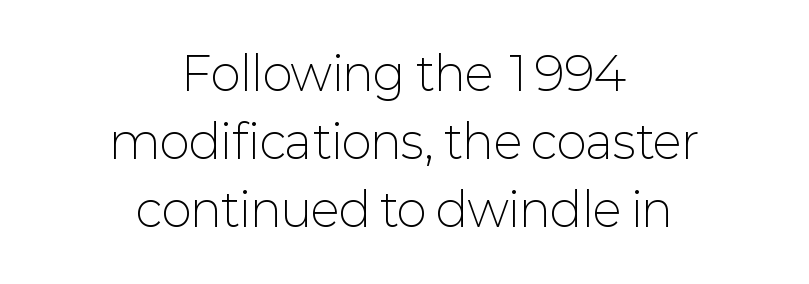
{"serif": "no", "italic": "no", "bold": "no", "weight": "light", "width": "normal", "stroke_contrast": "low", "x_height": "medium", "monospaced": "no", "underline": "no", "align": "center", "line_spacing": "normal", "line_spacing_ratio": 1.48, "letter_spacing": "normal", "letter_spacing_em": 0.0, "glyph_px": 46}
